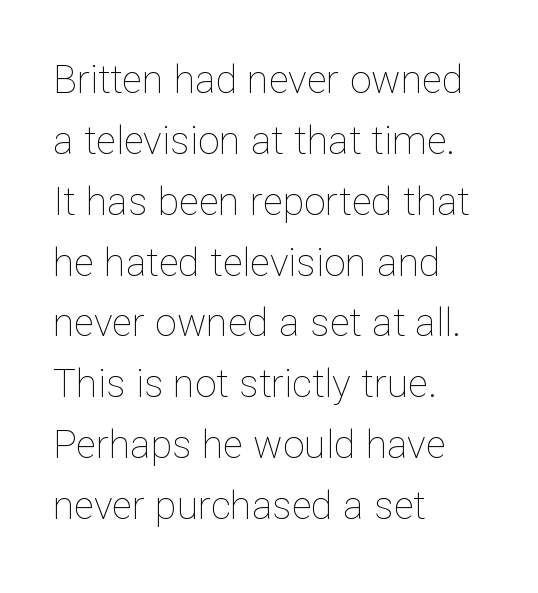
Observe the ordinary spacing: letters are neighbours, not strangers. The lettering holds an erect, upright posture throughout. No chunkiness to these letters — they're not bold. The vertical gap from one line to the next is medium.
